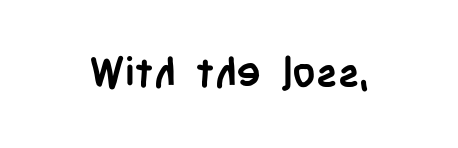
{"serif": "no", "italic": "no", "bold": "yes", "weight": "semibold", "width": "condensed", "stroke_contrast": "low", "x_height": "large", "monospaced": "no", "underline": "no", "letter_spacing": "normal", "letter_spacing_em": 0.0, "glyph_px": 41}
